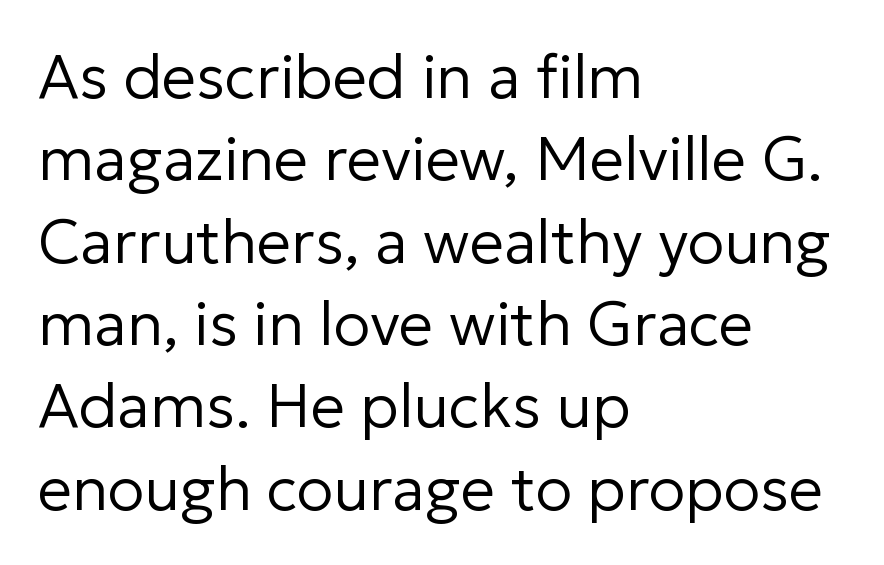
No word sits above an underline. The rendering uses a moderate line-height, typical for paragraphs. Visually the block forms a straight wall on the left and a jagged coastline on the right. Do the characters align in a grid? No, the font is proportional. Upright lettering throughout. Does extra space separate the letters? No, they use regular spacing.
